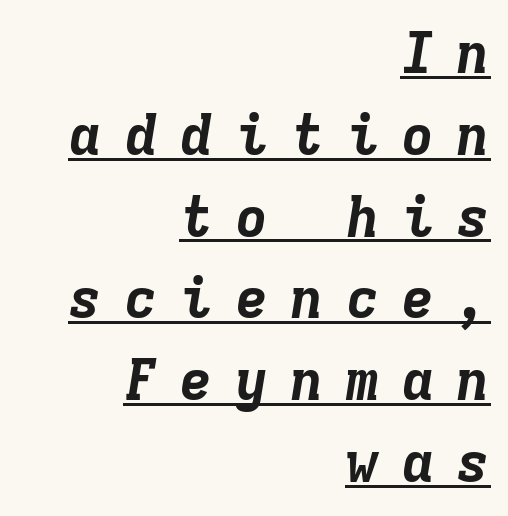
The image shows 56 px bold type, italic (leaning right), monospaced; set right-aligned, normal line spacing (1.46x), unusually wide letter spacing (+0.39 em), underlined; low stroke contrast and a medium x-height.
